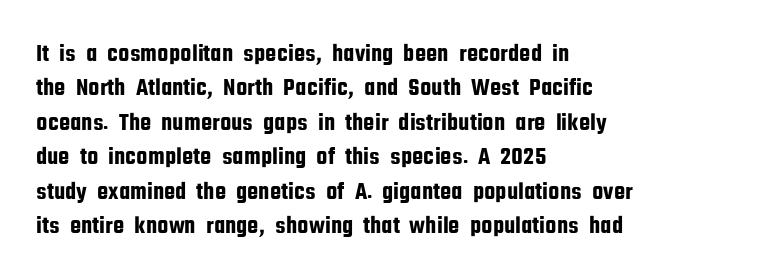
{"italic": "no", "underline": "no", "align": "left", "line_spacing": "normal", "line_spacing_ratio": 1.38, "letter_spacing": "normal", "letter_spacing_em": 0.0, "glyph_px": 25}
